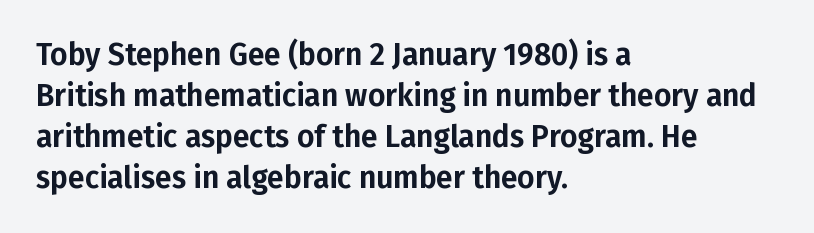
{"serif": "no", "italic": "no", "width": "normal", "stroke_contrast": "low", "x_height": "medium", "monospaced": "no", "underline": "no", "align": "left", "line_spacing": "normal", "line_spacing_ratio": 1.37, "letter_spacing": "normal", "letter_spacing_em": 0.0, "glyph_px": 30}
